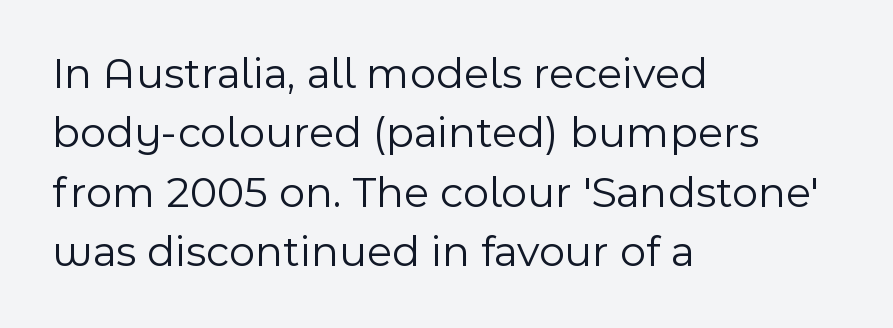
Unmarked baselines from the first word to the last. The typeface has the unassuming heft of standard copy or less. Nope, not italic — everything's standing straight. Check where the strokes stop: nothing finishes them off — pure sans. Leading matches the norm, producing a regular column.
